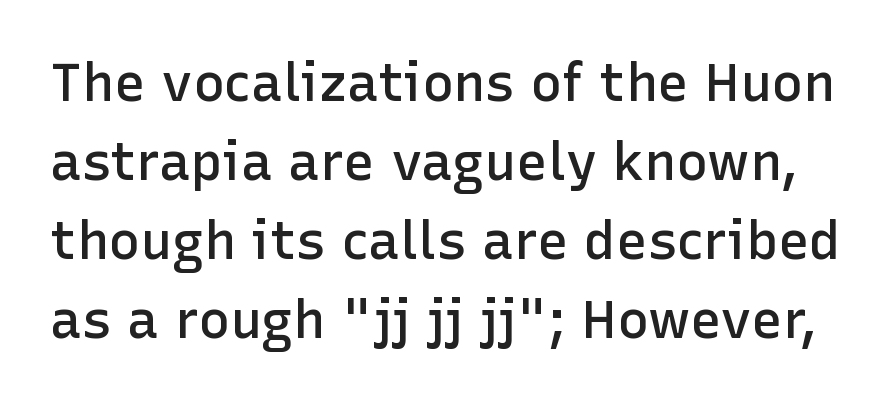
{"serif": "no", "italic": "no", "bold": "semi", "weight": "semibold", "width": "normal", "stroke_contrast": "low", "x_height": "medium", "monospaced": "no", "underline": "no", "line_spacing": "normal", "line_spacing_ratio": 1.49, "letter_spacing": "normal", "letter_spacing_em": 0.0, "glyph_px": 53}
